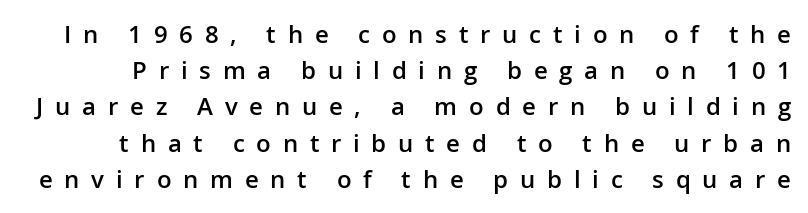
The image shows 24 px text type, upright; set normal line spacing (1.51x), unusually wide letter spacing (+0.49 em), not underlined.
